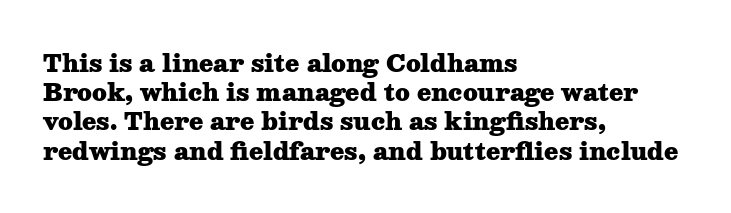
The image shows 23 px bold type, upright; set left-aligned, normal line spacing (1.27x), normal letter spacing, not underlined.
